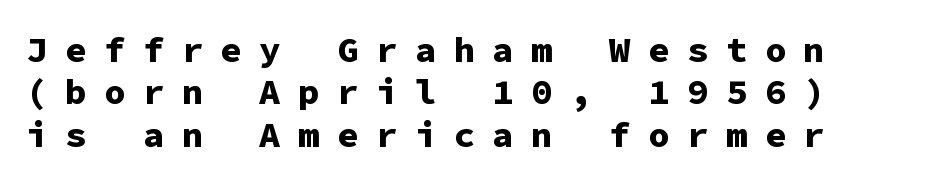
{"serif": "no", "italic": "no", "bold": "yes", "weight": "bold", "width": "normal", "stroke_contrast": "low", "x_height": "medium", "monospaced": "yes", "underline": "no", "line_spacing_ratio": 1.18, "letter_spacing": "wide", "letter_spacing_em": 0.48, "glyph_px": 36}
